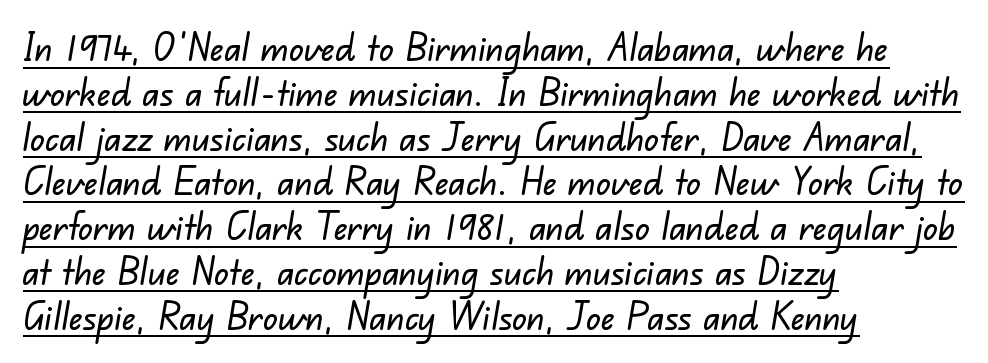
Beneath each row of characters lies a ruled line. Think of a printed novel: that variable character pitch is what you see here. The rag falls on the right side of this text block. To sum up the face: it is a sans, with no serifs. Spacing between characters is what you'd get straight out of the box.
